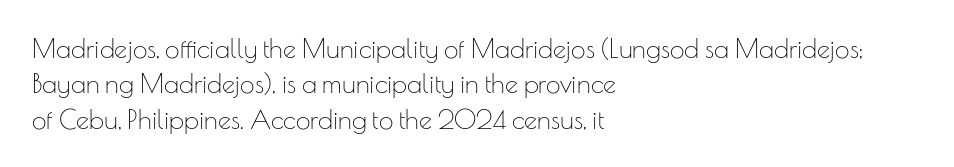
The image shows 26 px text type, upright; set left-aligned, normal line spacing (1.36x), normal letter spacing, not underlined.
